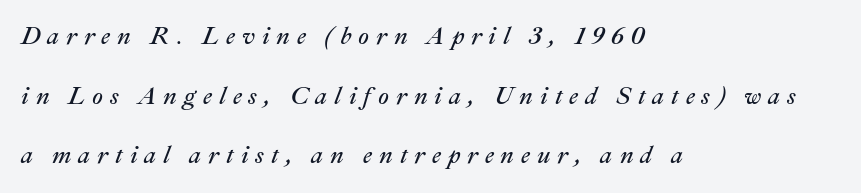
The image shows 24 px text type, italic (leaning right); set left-aligned, loose line spacing (2.48x), unusually wide letter spacing (+0.29 em), not underlined.
